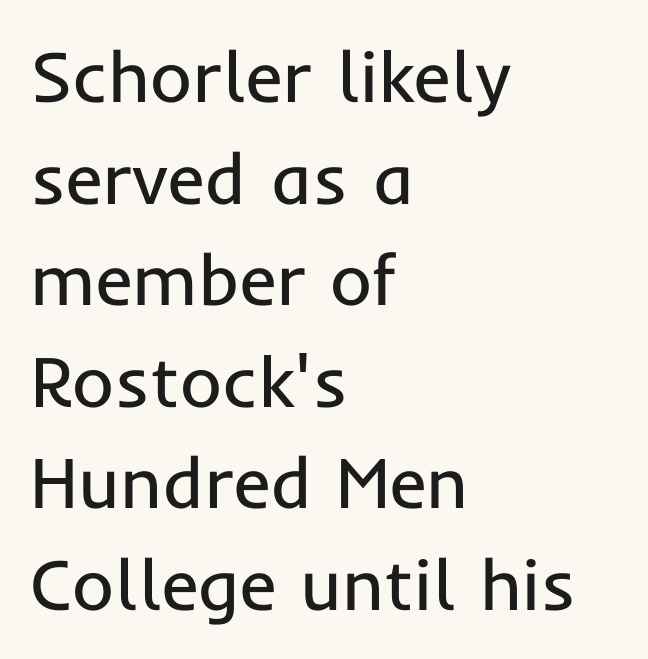
Ascenders rise straight up at ninety degrees. The paragraph has a hard left edge and a soft right edge. The rendering uses natural spacing where letterforms have individual widths. The font family rendered here belongs to the sans-serif group. The font sits on the lighter half of the weight spectrum, regular included.
